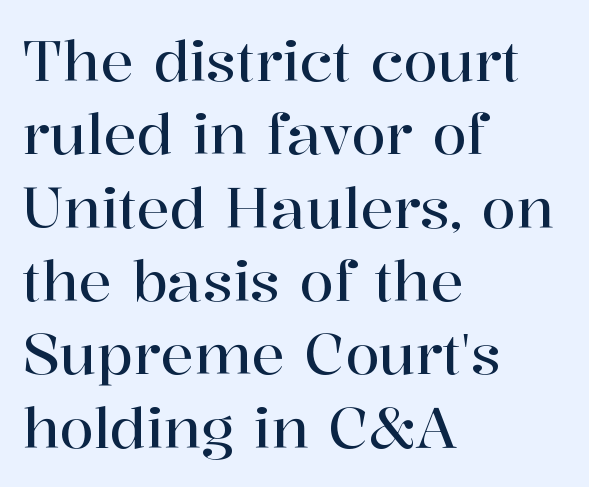
The image shows 56 px serif type, upright; set left-aligned, normal line spacing (1.31x), normal letter spacing, not underlined; high stroke contrast and a medium x-height.
